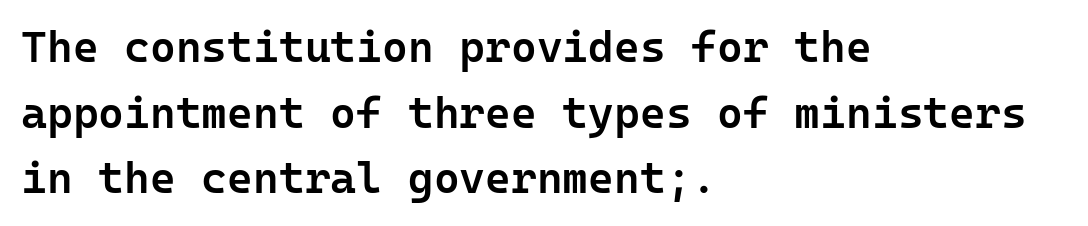
Normally led — the rows are evenly, conventionally spaced. Regarding serifs, this sample does without them. The paragraph shown leans on its left margin. Lines of text with bare space underneath. Spacing verdict: monospaced, one width for all characters.
